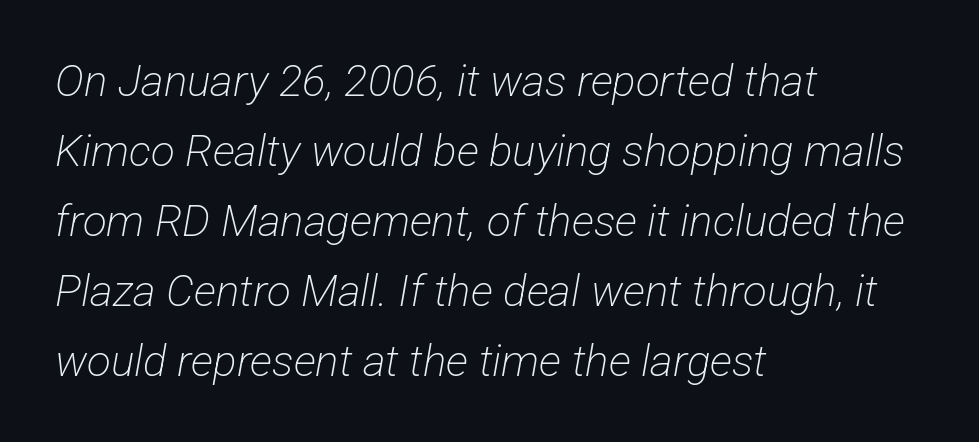
The horizontal fit of the characters is conventional and even. A student would call this left alignment; a typographer would say flush left, rag right. Leading matches the norm, producing a regular column. This sample has the flowing, uneven cadence of proportional lettering. The passage shown is not underscored anywhere. Weight: in the light-to-regular range.
